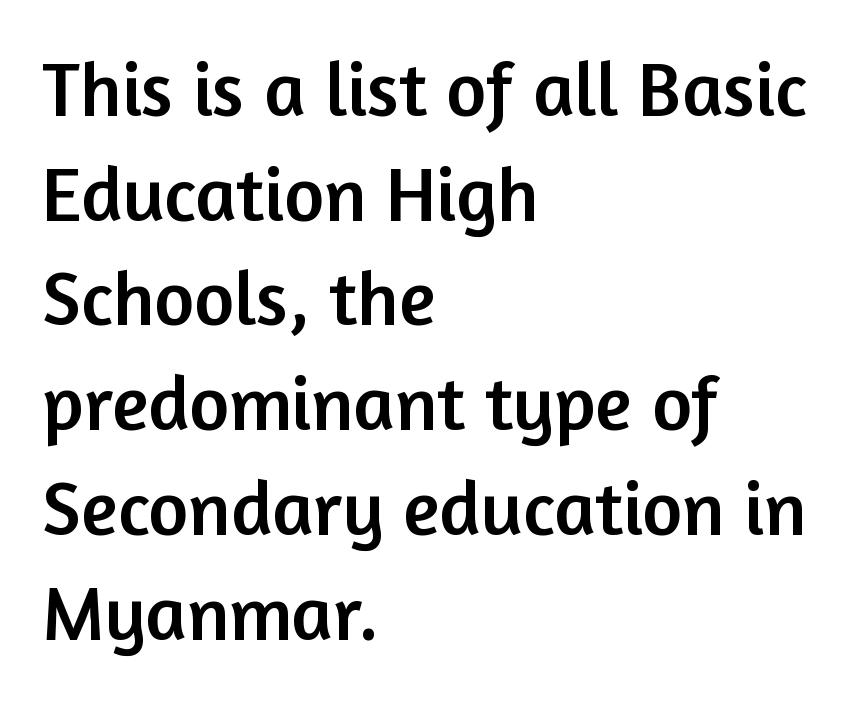
{"serif": "no", "italic": "no", "width": "normal", "stroke_contrast": "low", "x_height": "medium", "monospaced": "no", "underline": "no", "align": "left", "line_spacing": "normal", "line_spacing_ratio": 1.36, "letter_spacing": "normal", "letter_spacing_em": 0.0, "glyph_px": 77}
